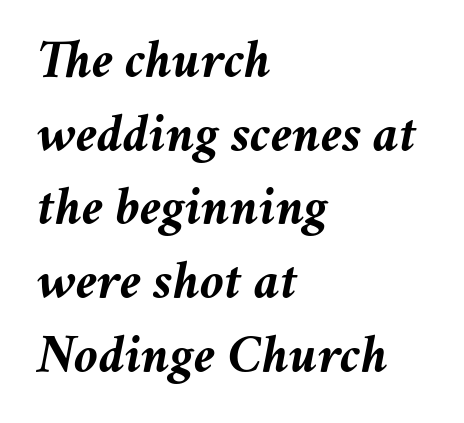
Q: Is the text bold? A: Yes.
Q: Is the text italic (slanted)? A: Yes, it leans right by about 11 degrees.
Q: Is the text underlined? A: No.
Q: How is the paragraph aligned? A: Left-aligned.
Q: Is the spacing between letters normal or unusually wide? A: Normal.
Q: Is the spacing between lines tight, normal or loose? A: Normal.
Q: Width (condensed, normal, or wide)? A: Normal.
Q: Stroke contrast? A: Medium.
Q: x-height? A: Medium.
Q: Monospaced? A: No.
